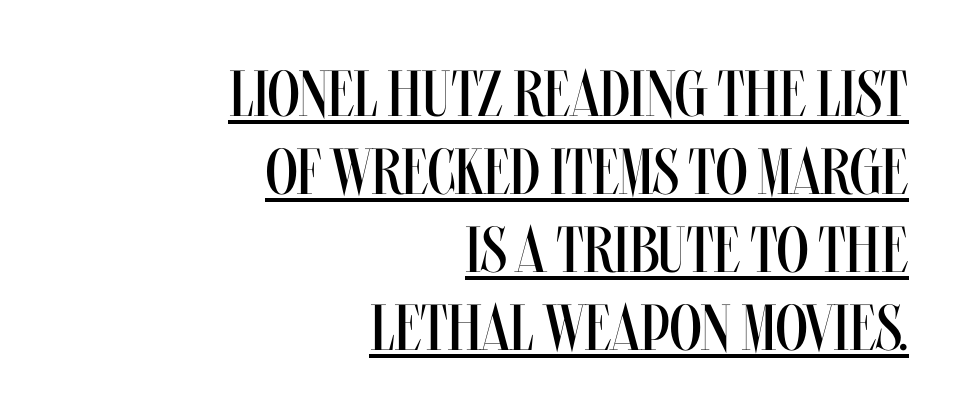
{"italic": "no", "bold": "no", "weight": "regular", "width": "condensed", "stroke_contrast": "medium", "x_height": "large", "monospaced": "no", "underline": "yes", "align": "right", "line_spacing_ratio": 1.2, "letter_spacing": "normal", "letter_spacing_em": 0.0, "glyph_px": 65}
